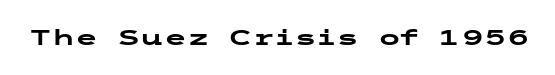
{"italic": "no", "bold": "yes", "underline": "no", "letter_spacing": "normal", "letter_spacing_em": 0.0, "glyph_px": 21}
